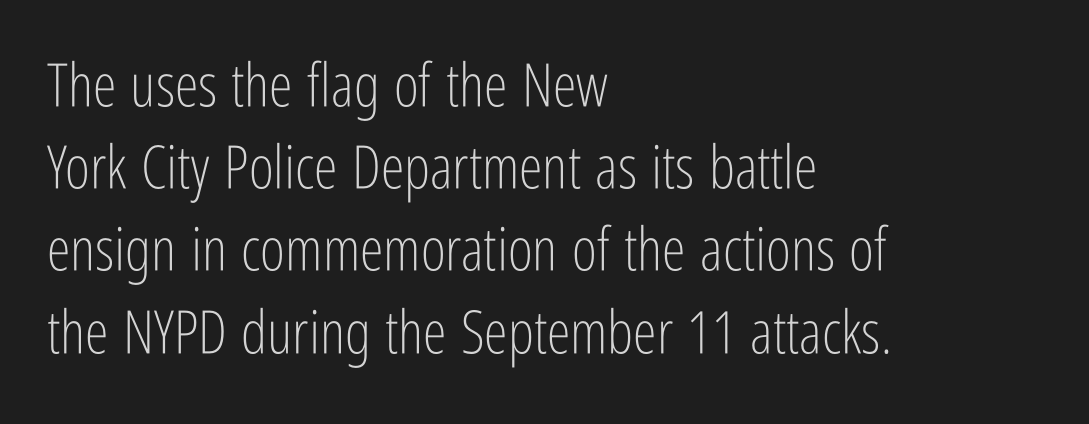
The image shows 60 px light, condensed sans-serif type, upright; set left-aligned, normal line spacing (1.37x), normal letter spacing, not underlined; low stroke contrast and a medium x-height.
